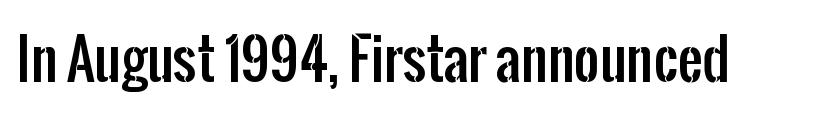
{"serif": "no", "italic": "no", "width": "condensed", "stroke_contrast": "low", "x_height": "medium", "monospaced": "no", "underline": "no", "letter_spacing": "normal", "letter_spacing_em": 0.0, "glyph_px": 55}
